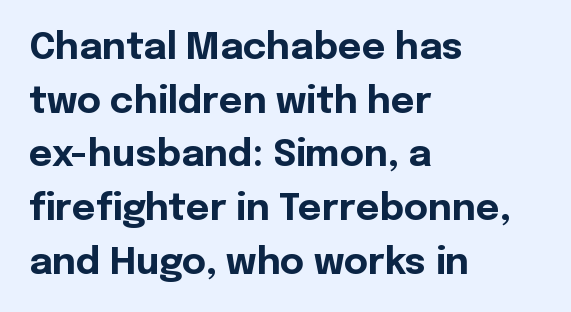
The image shows 37 px bold sans-serif type, upright; set left-aligned, normal line spacing (1.45x), normal letter spacing, not underlined; a medium x-height.
